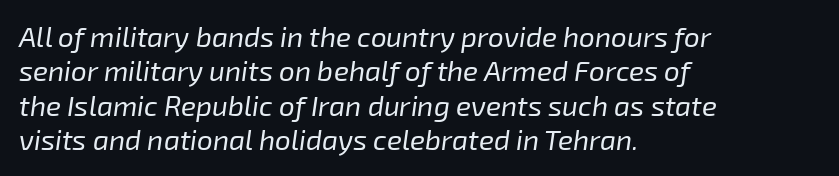
The image shows 28 px regular-weight type, italic (leaning right); set left-aligned, line spacing 1.23x, normal letter spacing, not underlined; low stroke contrast and a medium x-height.
